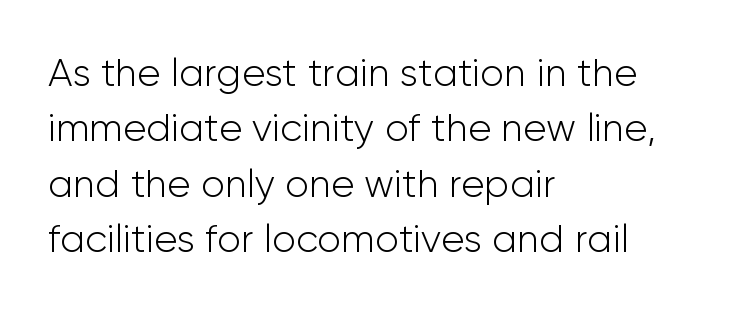
Q: Is the text bold? A: No.
Q: Is the text italic (slanted)? A: No, it is upright.
Q: Is the typeface a serif or a sans-serif typeface? A: Sans-serif.
Q: Is the text underlined? A: No.
Q: How is the paragraph aligned? A: Left-aligned.
Q: Is the spacing between letters normal or unusually wide? A: Normal.
Q: Is the spacing between lines tight, normal or loose? A: Normal.
Q: Width (condensed, normal, or wide)? A: Normal.
Q: Stroke contrast? A: Low.
Q: x-height? A: Medium.
Q: Monospaced? A: No.
